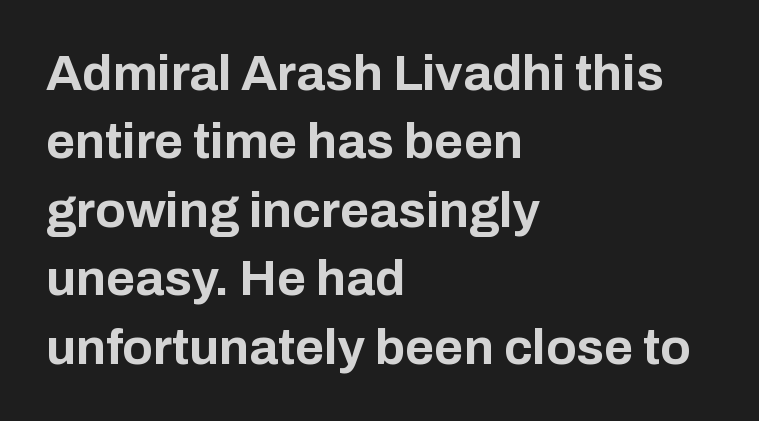
This sample has the flowing, uneven cadence of proportional lettering. The lines are quadded left. Thick stems and heavy bowls — unmistakably bold. Caption: standard tracking, unaltered. Font category for this specimen: sans-serif. Descenders are the only things crossing below the line.
